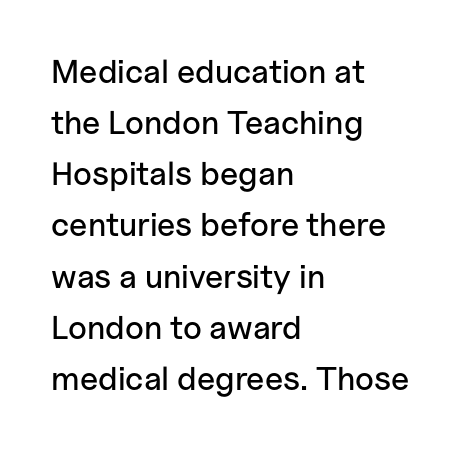
{"serif": "no", "italic": "no", "width": "normal", "stroke_contrast": "low", "x_height": "medium", "monospaced": "no", "underline": "no", "align": "left", "line_spacing": "normal", "line_spacing_ratio": 1.55, "letter_spacing": "normal", "letter_spacing_em": 0.0, "glyph_px": 33}
